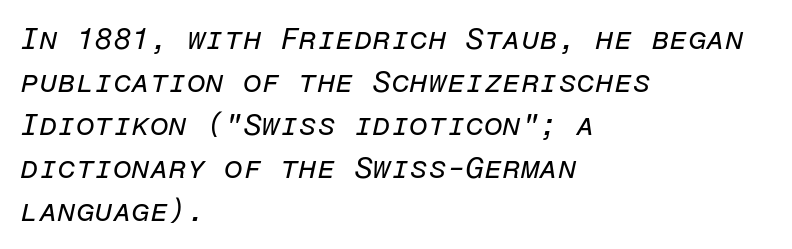
The image shows 30 px regular-weight type, italic (leaning right), monospaced; set left-aligned, normal line spacing (1.43x), normal letter spacing, not underlined; low stroke contrast and a medium x-height.
